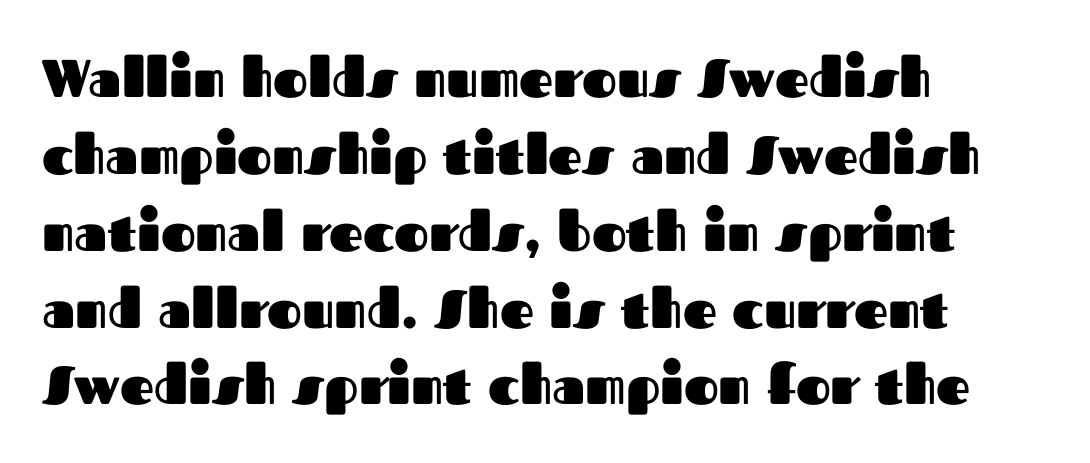
How would I describe the line gaps? Plain and ordinary. The lines in this sample share a left origin and differ only in where they stop. The letters sit at their default tracking, neither squeezed nor spread. The passage shown is typed in a proportional face where columns would drift. No feet cap the strokes, marking this as sans-serif type.
